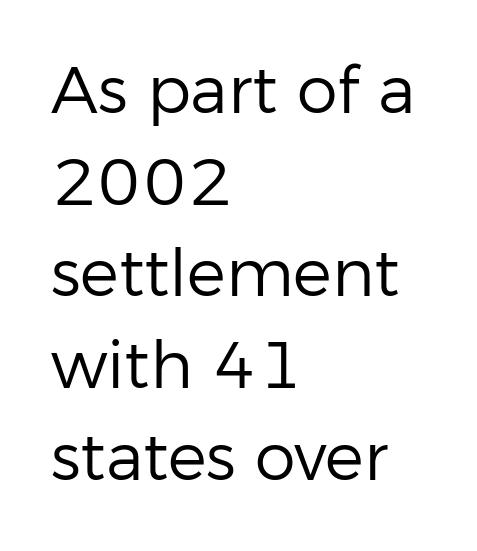
Q: Is the text bold? A: No.
Q: Is the text italic (slanted)? A: No, it is upright.
Q: Is the typeface a serif or a sans-serif typeface? A: Sans-serif.
Q: Is the text underlined? A: No.
Q: How is the paragraph aligned? A: Left-aligned.
Q: Is the spacing between letters normal or unusually wide? A: Normal.
Q: Is the spacing between lines tight, normal or loose? A: Normal.
Q: Width (condensed, normal, or wide)? A: Normal.
Q: Stroke contrast? A: Low.
Q: x-height? A: Medium.
Q: Monospaced? A: No.
